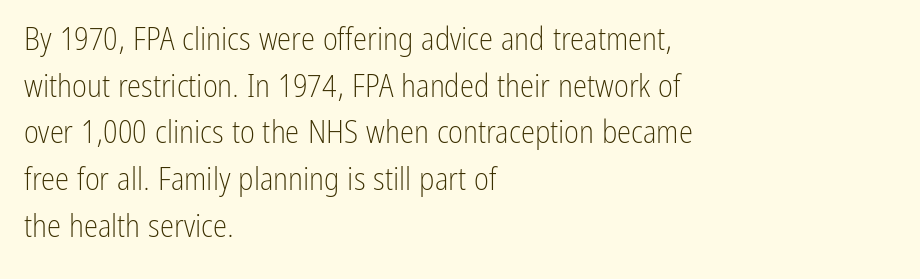
Stroke mass is kept to a normal reading level or below. The ragged edge is on the right, which tells us the setting is flush left. Serifs: no, the terminals of the letterforms are clean. The passage shown is typed in a proportional face where columns would drift. Reading down the column, the eye jumps a familiar distance to each next line.
